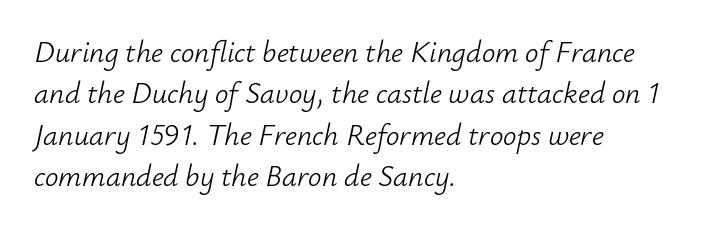
The image shows 30 px light type, italic (leaning right); set left-aligned, normal line spacing (1.38x), normal letter spacing, not underlined; low stroke contrast and a small x-height.
